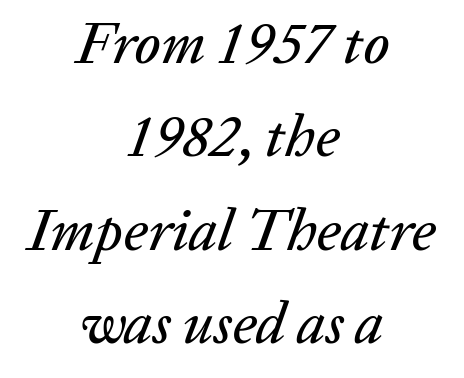
Rule under the text: the space is simply empty. What's the leading like? Ordinary, nothing unusual. These lines are rendered in a variable-pitch font. The type is set solid horizontally, with unmodified tracking. Horizontally, the lines are justified to the midpoint only. These lines were composed using italics.
